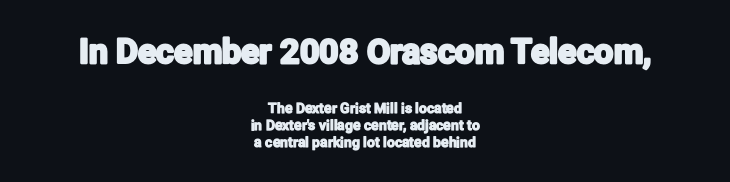
Character size in the leading block exceeds that of the trailing block. Do the letters lean? They stand straight. Decoration check: the copy has no underline. Regarding serifs, this sample does without them. A centered setting, common on invitations and titles, is used for this passage. This rendering leaves character spacing at its baseline value.
